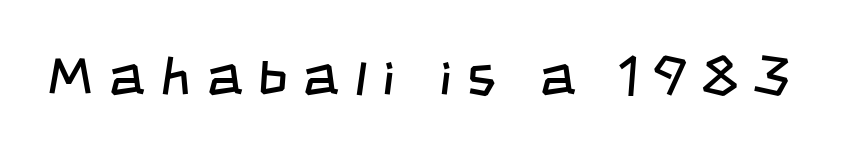
Q: Is the text bold? A: No.
Q: Is the typeface a serif or a sans-serif typeface? A: Sans-serif.
Q: Is the text underlined? A: No.
Q: Is the spacing between letters normal or unusually wide? A: Unusually wide.
Q: Width (condensed, normal, or wide)? A: Condensed.
Q: Stroke contrast? A: Low.
Q: x-height? A: Large.
Q: Monospaced? A: No.
